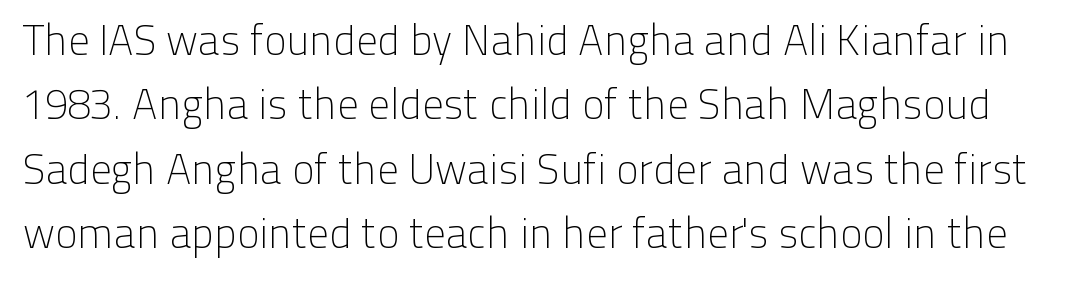
The image shows 42 px light sans-serif type, upright; set normal line spacing (1.53x), normal letter spacing, not underlined; low stroke contrast and a medium x-height.
